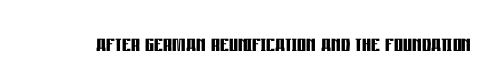
{"serif": "no", "italic": "no", "bold": "yes", "weight": "semibold", "width": "condensed", "stroke_contrast": "low", "x_height": "large", "monospaced": "no", "underline": "no", "letter_spacing": "normal", "letter_spacing_em": 0.0, "glyph_px": 28}
